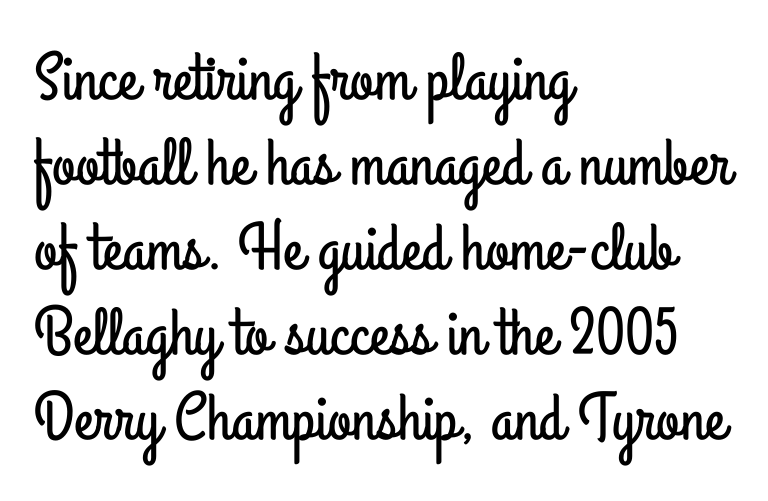
Short note: letters normally spaced. These lines are rendered in a variable-pitch font. Is this a sans? Yes — the strokes have no serifs. Beneath every word, the page is bare.
